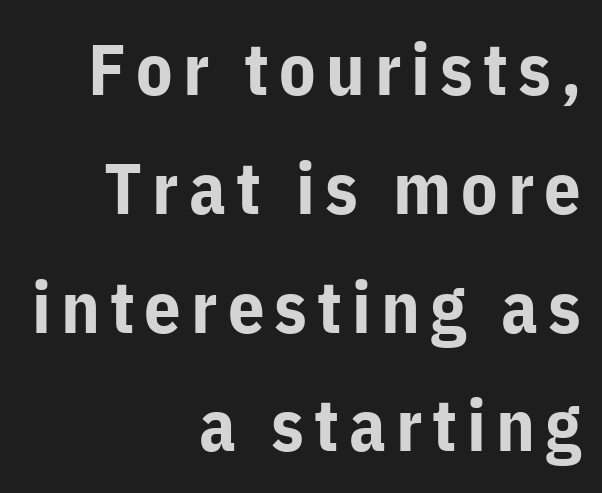
{"serif": "no", "italic": "no", "bold": "yes", "weight": "bold", "width": "normal", "stroke_contrast": "low", "x_height": "medium", "monospaced": "no", "underline": "no", "align": "right", "line_spacing": "normal", "line_spacing_ratio": 1.65, "glyph_px": 72}
